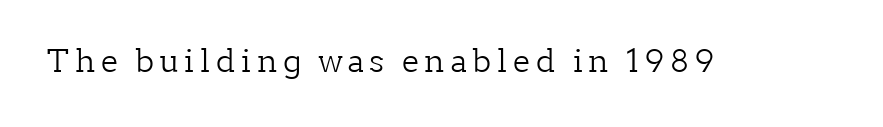
{"serif": "yes", "italic": "no", "bold": "no", "weight": "light", "width": "normal", "stroke_contrast": "low", "x_height": "medium", "monospaced": "no", "underline": "no", "glyph_px": 31}
